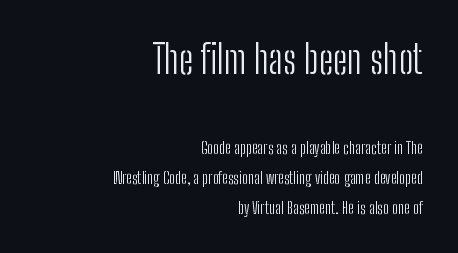
Q: Is the text bold? A: No.
Q: Is the text italic (slanted)? A: No, it is upright.
Q: Is the typeface a serif or a sans-serif typeface? A: Sans-serif.
Q: Is the text underlined? A: No.
Q: How is the paragraph aligned? A: Right-aligned.
Q: Is the spacing between letters normal or unusually wide? A: Normal.
Q: Which block of text is set in a larger size, the first (top) or the second (bottom)? A: The first (top) one.
Q: Width (condensed, normal, or wide)? A: Condensed.
Q: Stroke contrast? A: Low.
Q: x-height? A: Medium.
Q: Monospaced? A: No.
